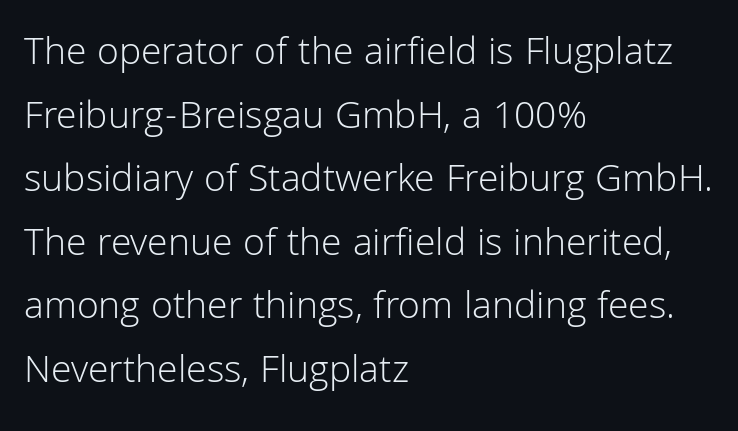
The image shows 40 px light sans-serif type, upright; set left-aligned, normal line spacing (1.59x), normal letter spacing, not underlined; low stroke contrast and a medium x-height.
